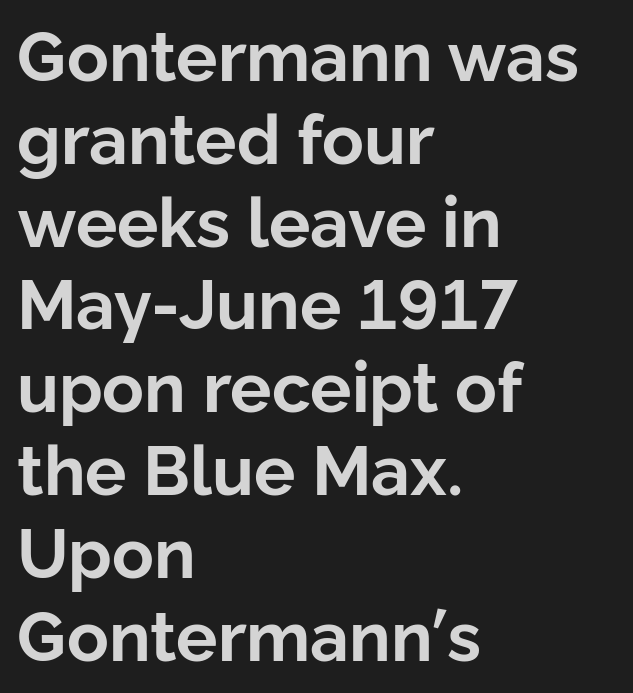
Q: Is the text bold? A: Yes.
Q: Is the text italic (slanted)? A: No, it is upright.
Q: Is the typeface a serif or a sans-serif typeface? A: Sans-serif.
Q: Is the text underlined? A: No.
Q: How is the paragraph aligned? A: Left-aligned.
Q: Is the spacing between letters normal or unusually wide? A: Normal.
Q: Width (condensed, normal, or wide)? A: Normal.
Q: Stroke contrast? A: Low.
Q: x-height? A: Medium.
Q: Monospaced? A: No.
